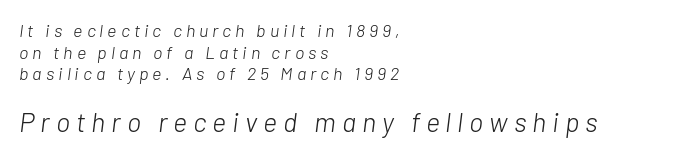
The image shows 27 px text type, italic (leaning right); set left-aligned, line spacing 1.2x, unusually wide letter spacing (+0.22 em), not underlined; the second (bottom) block is 1.5x larger.
